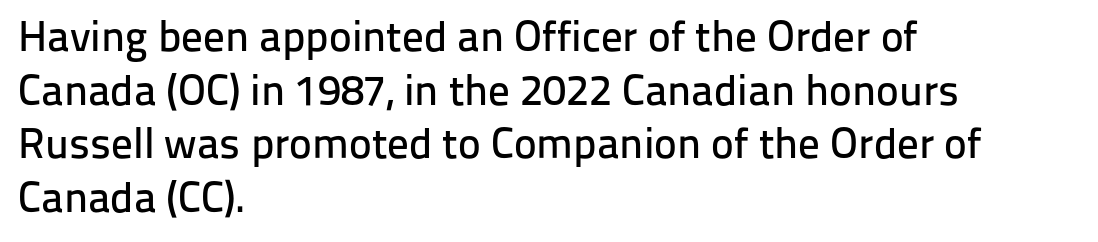
{"serif": "no", "italic": "no", "width": "normal", "stroke_contrast": "low", "x_height": "medium", "monospaced": "no", "underline": "no", "align": "left", "line_spacing": "normal", "line_spacing_ratio": 1.25, "letter_spacing": "normal", "letter_spacing_em": 0.0, "glyph_px": 43}
